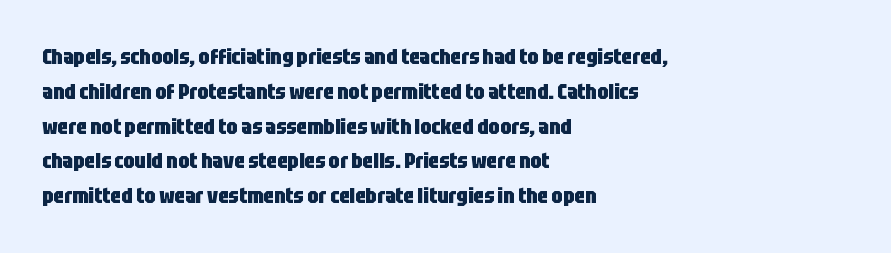
{"italic": "no", "bold": "yes", "underline": "no", "align": "left", "line_spacing": "normal", "line_spacing_ratio": 1.58, "letter_spacing": "normal", "letter_spacing_em": 0.0, "glyph_px": 22}
